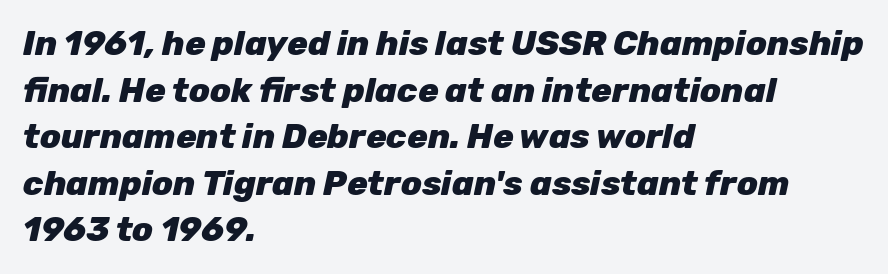
Characters are canted at an angle relative to the baseline's perpendicular. The gaps between neighbouring characters are ordinary and unremarkable. In terms of leading, this rendering sits right in the middle. Bold? Absolutely — the strokes are thick and heavy.
